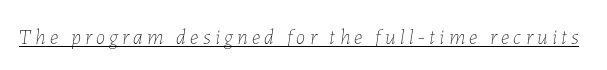
You can tell it's italic because the verticals aren't actually vertical. Like a heading marked for emphasis, these lines bear an underscore. Between one letter and the next there's a generous, obvious gap. These glyphs show unthickened strokes, regular width or finer.
